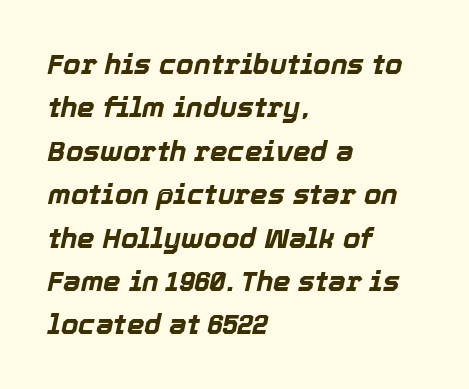
The image shows 28 px bold type, italic (leaning right); set left-aligned, normal line spacing (1.55x), normal letter spacing, not underlined; a medium x-height.
